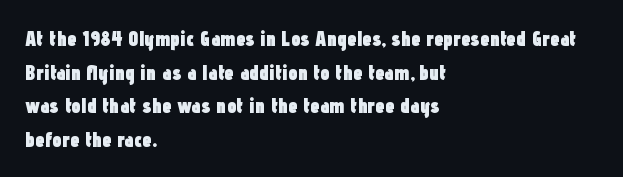
{"italic": "no", "bold": "yes", "underline": "no", "align": "left", "line_spacing": "normal", "line_spacing_ratio": 1.6, "letter_spacing": "normal", "letter_spacing_em": 0.0, "glyph_px": 21}
